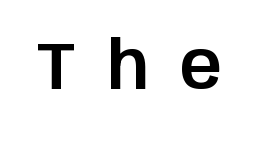
Q: Is the text italic (slanted)? A: No, it is upright.
Q: Is the typeface a serif or a sans-serif typeface? A: Sans-serif.
Q: Is the text underlined? A: No.
Q: Is the spacing between letters normal or unusually wide? A: Unusually wide.
Q: Width (condensed, normal, or wide)? A: Normal.
Q: Stroke contrast? A: Low.
Q: x-height? A: Large.
Q: Monospaced? A: No.
